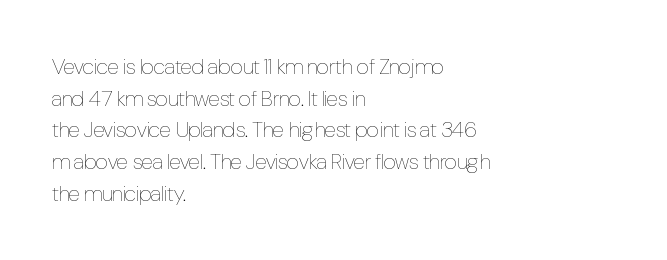
Ordinary non-slanted type is in use. Whoever set this chose a conventional vertical rhythm. Nothing unusual about the tracking: characters are spaced as the font intends. Every row of glyphs begins at an identical x-position on the left.
